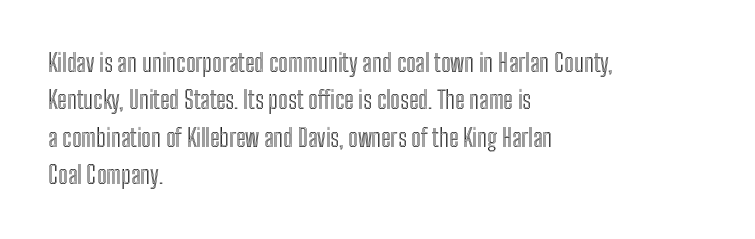
Q: Is the text italic (slanted)? A: No, it is upright.
Q: Is the text underlined? A: No.
Q: How is the paragraph aligned? A: Left-aligned.
Q: Is the spacing between letters normal or unusually wide? A: Normal.
Q: Is the spacing between lines tight, normal or loose? A: Normal.
